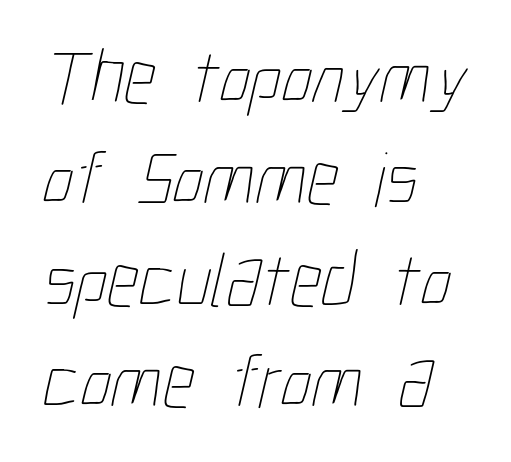
The image shows 78 px thin, condensed type; set left-aligned, normal line spacing (1.3x), normal letter spacing, not underlined; low stroke contrast and a medium x-height.
